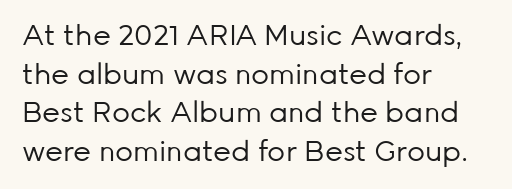
The image shows 28 px regular-weight sans-serif type, upright; set left-aligned, normal line spacing (1.38x), normal letter spacing, not underlined; low stroke contrast and a medium x-height.
